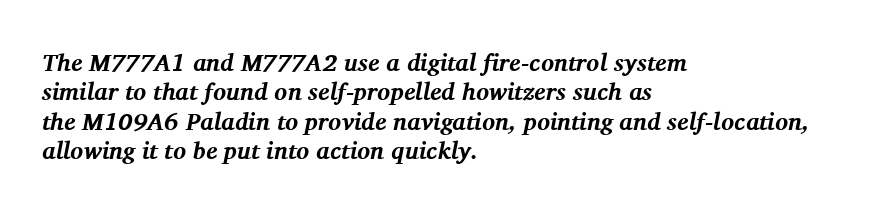
{"italic": "yes", "lean": "right", "slant_degrees": 11, "bold": "yes", "underline": "no", "align": "left", "line_spacing_ratio": 1.22, "letter_spacing": "normal", "letter_spacing_em": 0.0, "glyph_px": 24}
